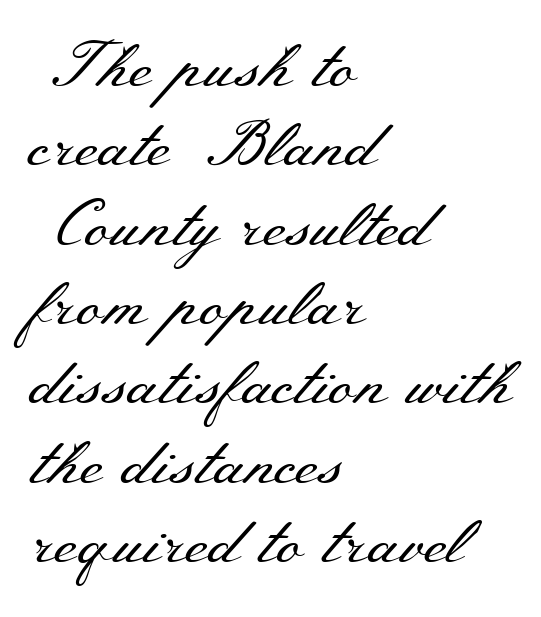
The image shows 64 px regular-weight, wide serif type; set left-aligned, line spacing 1.24x, normal letter spacing, not underlined; medium stroke contrast and a small x-height.
